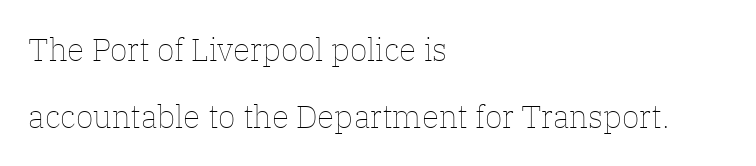
The image shows 32 px thin type, upright; set left-aligned, loose line spacing (2.1x), normal letter spacing, not underlined; low stroke contrast and a medium x-height.
